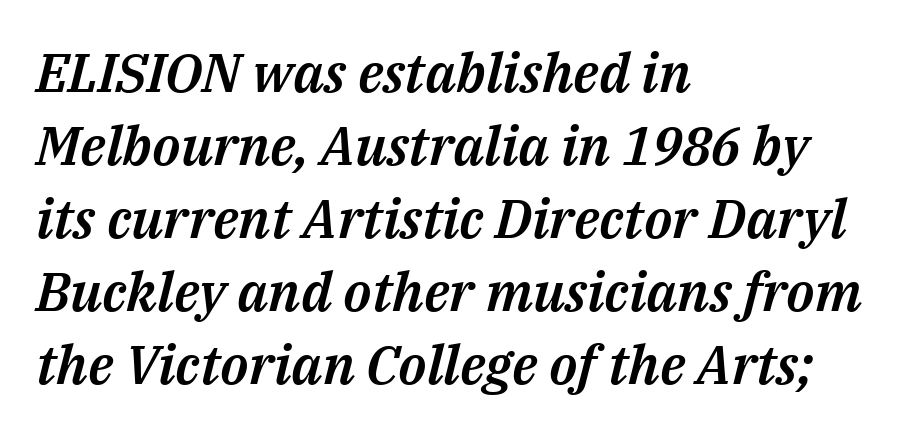
Q: Is the text italic (slanted)? A: Yes, it leans right by about 14 degrees.
Q: Is the text underlined? A: No.
Q: How is the paragraph aligned? A: Left-aligned.
Q: Is the spacing between letters normal or unusually wide? A: Normal.
Q: Is the spacing between lines tight, normal or loose? A: Normal.
Q: Width (condensed, normal, or wide)? A: Normal.
Q: Stroke contrast? A: Medium.
Q: x-height? A: Medium.
Q: Monospaced? A: No.
